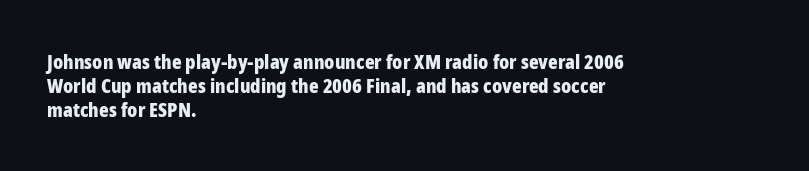
The image shows 20 px bold type, upright; set left-aligned, line spacing 1.21x, normal letter spacing, not underlined.
